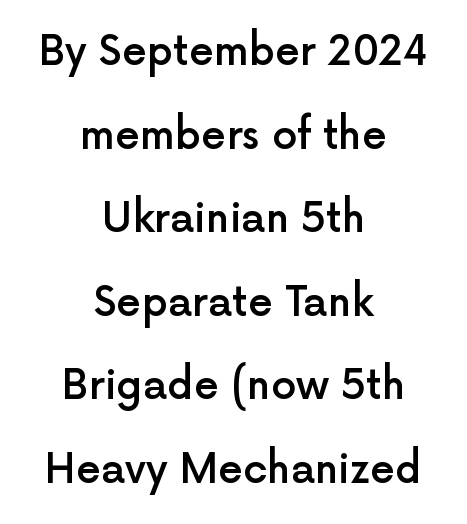
Does extra space separate the letters? No, they use regular spacing. Quick note: interline space is abundant. A fair bit of extra ink — the face is semibold, not bold. Decoration check: the copy has no underline. Typeset on center — no edge is straight.
